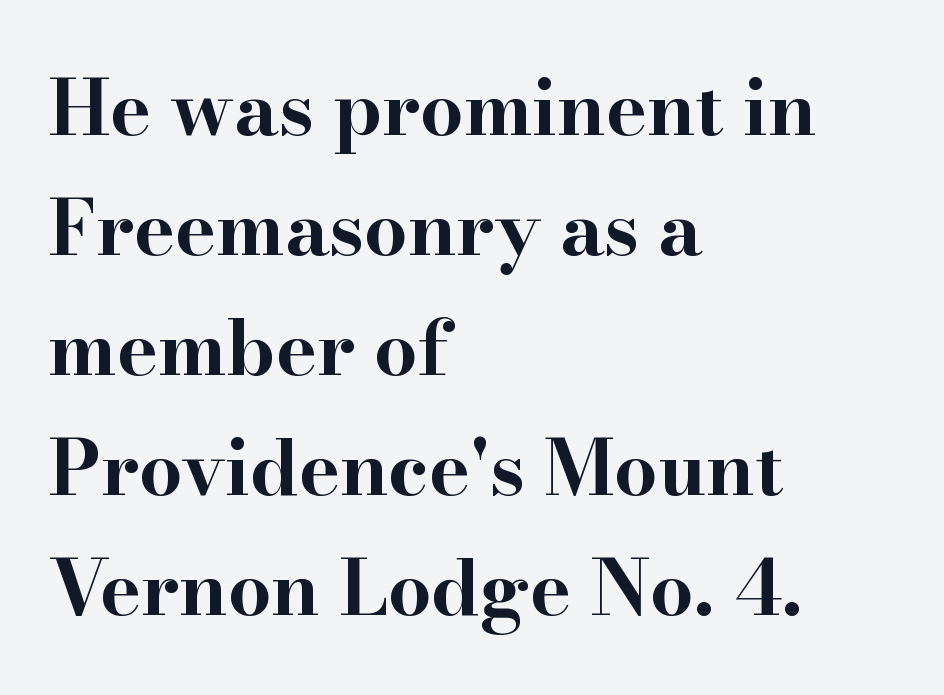
Q: Is the text bold? A: Yes.
Q: Is the text italic (slanted)? A: No, it is upright.
Q: Is the typeface a serif or a sans-serif typeface? A: Serif.
Q: Is the text underlined? A: No.
Q: How is the paragraph aligned? A: Left-aligned.
Q: Is the spacing between letters normal or unusually wide? A: Normal.
Q: Is the spacing between lines tight, normal or loose? A: Normal.
Q: Width (condensed, normal, or wide)? A: Wide.
Q: Stroke contrast? A: High.
Q: x-height? A: Small.
Q: Monospaced? A: No.
